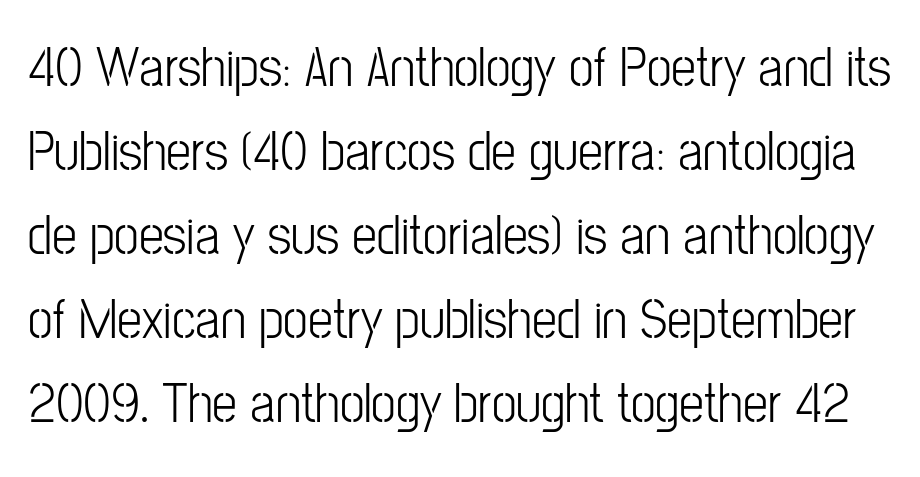
Every character sits straight up, as roman type does. Each letter keeps its own natural width here, so spacing adapts to shape. The letters carry no serifs — their stems end cleanly without finishing strokes. A clean baseline with only descenders dipping below it.
